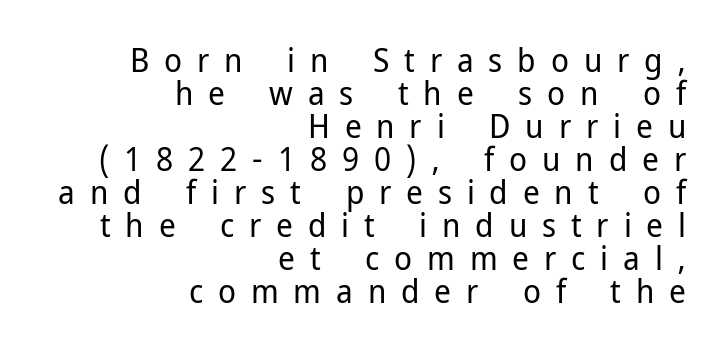
Regarding leading, the lines here are crowded together. Stroke mass is kept to a normal reading level or below. The paragraph has a hard right edge and a soft left edge. Plain, unruled lines of type. Look at the bottom of the vertical strokes: they stop flat, with no serifs.
